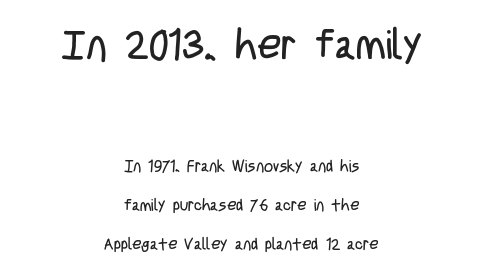
Q: Is the text bold? A: No.
Q: Is the text italic (slanted)? A: No, it is upright.
Q: Is the typeface a serif or a sans-serif typeface? A: Sans-serif.
Q: Is the text underlined? A: No.
Q: How is the paragraph aligned? A: Centered.
Q: Is the spacing between letters normal or unusually wide? A: Normal.
Q: Is the spacing between lines tight, normal or loose? A: Loose.
Q: Which block of text is set in a larger size, the first (top) or the second (bottom)? A: The first (top) one.
Q: Width (condensed, normal, or wide)? A: Condensed.
Q: Stroke contrast? A: Low.
Q: x-height? A: Large.
Q: Monospaced? A: No.
